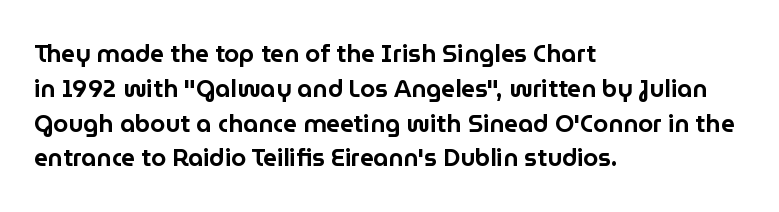
This sample keeps an unexceptional amount of space between lines. These lines keep a tight, regular rhythm from letter to letter. Every stem runs plumb, perpendicular to the baseline. Reading down the block, your eye returns to a fixed left position each line. The string is rendered with underlining switched off.
